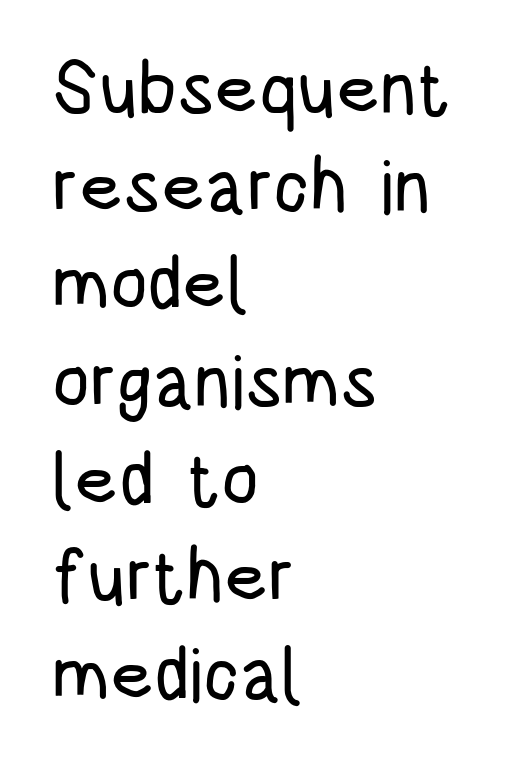
{"serif": "no", "italic": "no", "width": "condensed", "stroke_contrast": "low", "x_height": "large", "monospaced": "no", "underline": "no", "align": "left", "line_spacing": "normal", "line_spacing_ratio": 1.32, "letter_spacing": "normal", "letter_spacing_em": 0.0, "glyph_px": 74}
